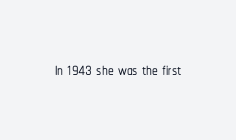
The image shows 23 px text type, upright; set normal letter spacing, not underlined.
